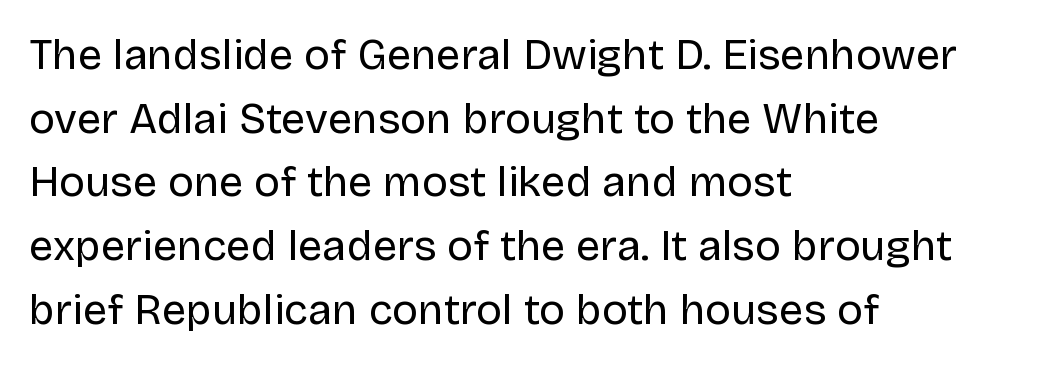
Q: Is the text bold? A: No.
Q: Is the text italic (slanted)? A: No, it is upright.
Q: Is the typeface a serif or a sans-serif typeface? A: Sans-serif.
Q: Is the text underlined? A: No.
Q: How is the paragraph aligned? A: Left-aligned.
Q: Is the spacing between letters normal or unusually wide? A: Normal.
Q: Is the spacing between lines tight, normal or loose? A: Normal.
Q: Width (condensed, normal, or wide)? A: Normal.
Q: Stroke contrast? A: Low.
Q: x-height? A: Large.
Q: Monospaced? A: No.
